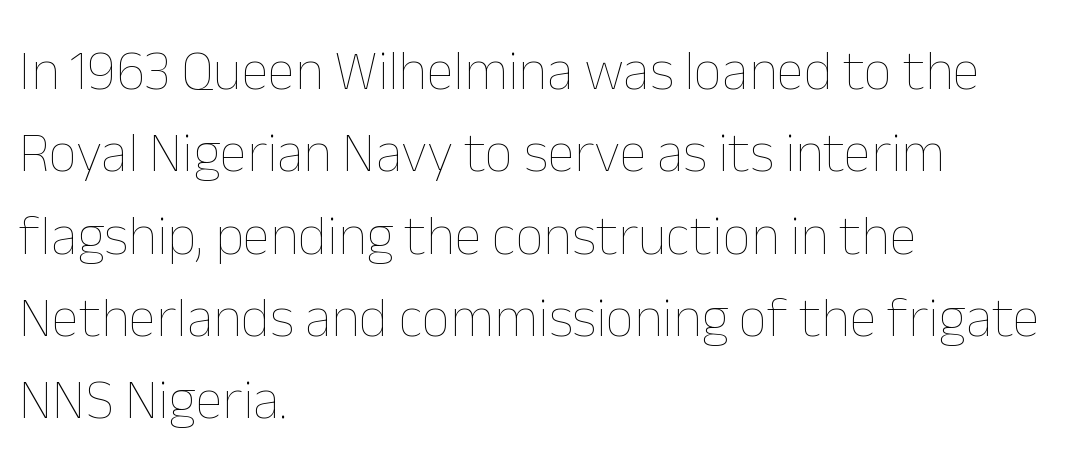
{"italic": "no", "bold": "no", "weight": "thin", "width": "normal", "stroke_contrast": "low", "x_height": "medium", "monospaced": "no", "underline": "no", "align": "left", "line_spacing": "normal", "line_spacing_ratio": 1.47, "letter_spacing": "normal", "letter_spacing_em": 0.0, "glyph_px": 56}
